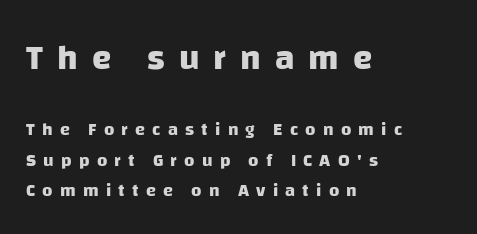
Q: Is the text bold? A: Yes.
Q: Is the typeface a serif or a sans-serif typeface? A: Sans-serif.
Q: Is the text underlined? A: No.
Q: How is the paragraph aligned? A: Left-aligned.
Q: Is the spacing between letters normal or unusually wide? A: Unusually wide.
Q: Is the spacing between lines tight, normal or loose? A: Normal.
Q: Which block of text is set in a larger size, the first (top) or the second (bottom)? A: The first (top) one.
Q: Width (condensed, normal, or wide)? A: Normal.
Q: Stroke contrast? A: Low.
Q: x-height? A: Large.
Q: Monospaced? A: No.
